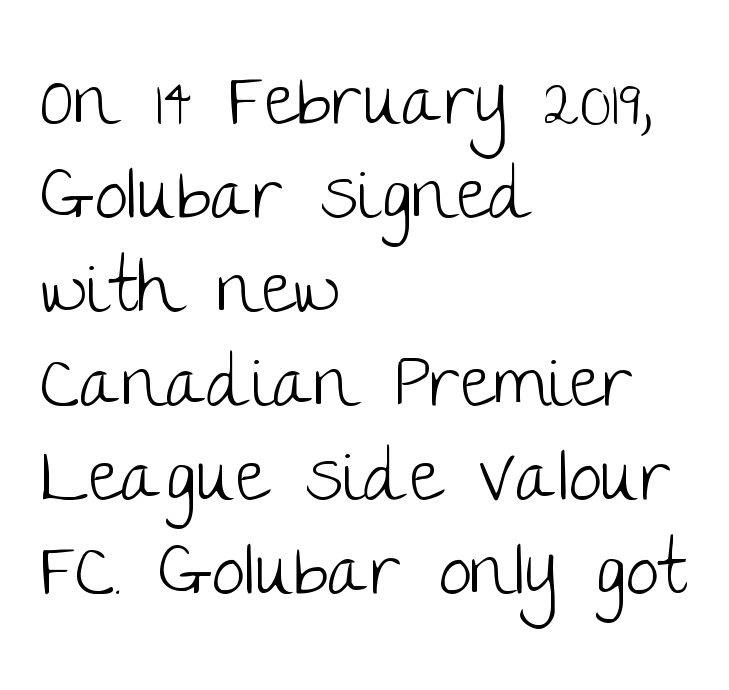
{"serif": "no", "italic": "no", "bold": "no", "weight": "light", "width": "normal", "stroke_contrast": "low", "x_height": "large", "monospaced": "no", "underline": "no", "align": "left", "line_spacing": "normal", "line_spacing_ratio": 1.27, "letter_spacing": "normal", "letter_spacing_em": 0.0, "glyph_px": 74}
